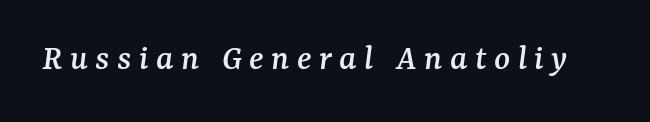
The image shows 37 px serif type, italic (leaning right); set unusually wide letter spacing (+0.2 em), not underlined; medium stroke contrast and a medium x-height.
